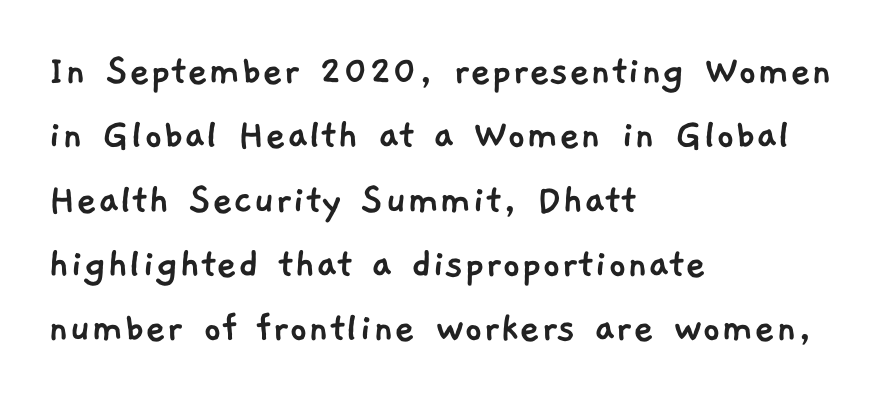
Q: Is the typeface a serif or a sans-serif typeface? A: Sans-serif.
Q: Is the text underlined? A: No.
Q: How is the paragraph aligned? A: Left-aligned.
Q: Is the spacing between letters normal or unusually wide? A: Normal.
Q: Is the spacing between lines tight, normal or loose? A: Normal.
Q: Width (condensed, normal, or wide)? A: Normal.
Q: Stroke contrast? A: Low.
Q: x-height? A: Medium.
Q: Monospaced? A: No.
